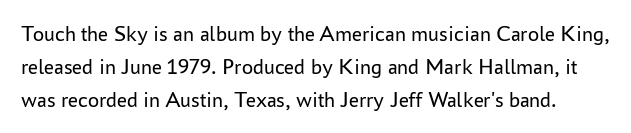
The image shows 22 px text type, upright; set normal line spacing (1.5x), normal letter spacing, not underlined.
